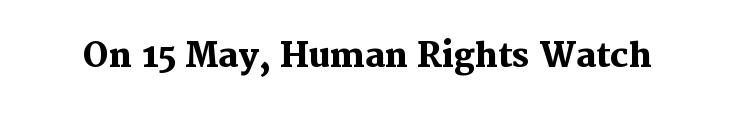
{"serif": "yes", "italic": "no", "bold": "yes", "weight": "heavy", "width": "normal", "stroke_contrast": "medium", "x_height": "medium", "monospaced": "no", "underline": "no", "letter_spacing": "normal", "letter_spacing_em": 0.0, "glyph_px": 33}
